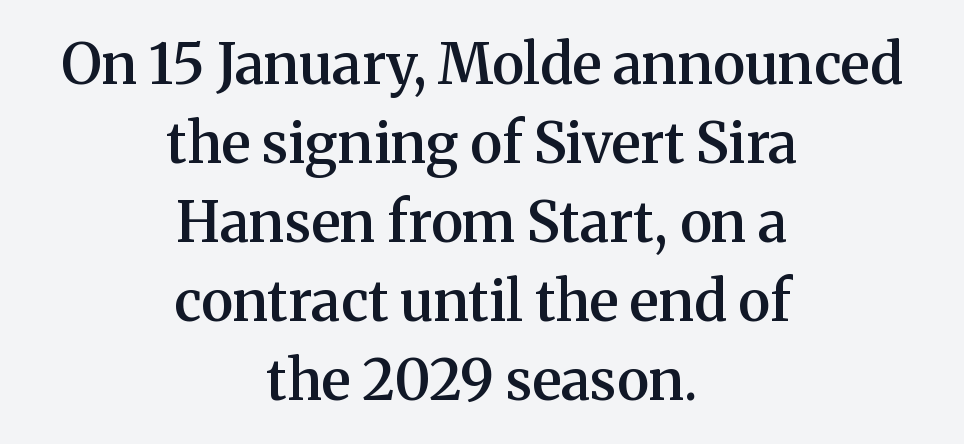
{"serif": "yes", "italic": "no", "bold": "semi", "weight": "semibold", "width": "normal", "stroke_contrast": "medium", "x_height": "medium", "monospaced": "no", "underline": "no", "align": "center", "line_spacing": "normal", "line_spacing_ratio": 1.41, "letter_spacing": "normal", "letter_spacing_em": 0.0, "glyph_px": 56}
